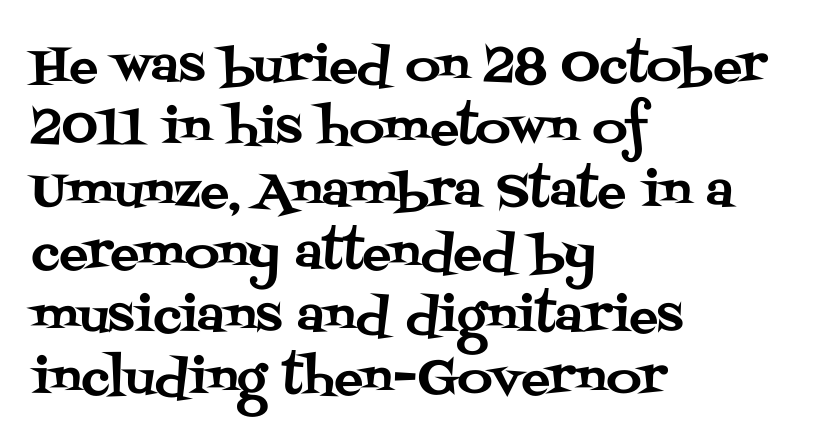
The image shows 48 px serif type, upright; set left-aligned, normal line spacing (1.3x), normal letter spacing, not underlined; medium stroke contrast and a large x-height.
